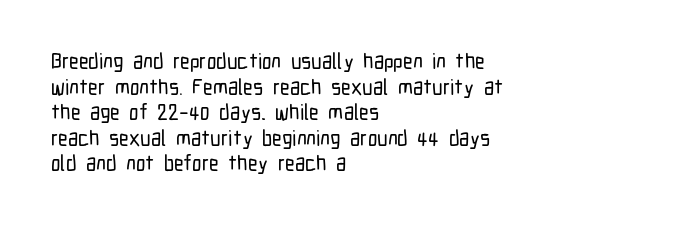
Line beginnings align vertically; line endings do not. Posture: vertical. A typesetter would call this zero additional tracking. The baseline area is clear.
